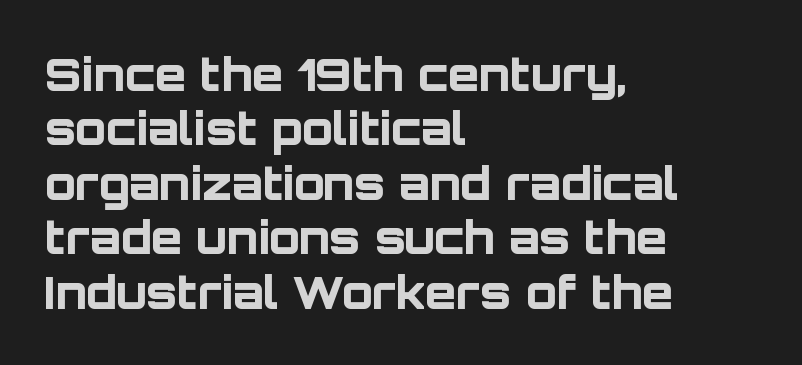
{"serif": "no", "italic": "no", "bold": "yes", "weight": "bold", "width": "normal", "stroke_contrast": "low", "x_height": "large", "monospaced": "no", "underline": "no", "align": "left", "line_spacing_ratio": 1.21, "letter_spacing": "normal", "letter_spacing_em": 0.0, "glyph_px": 45}
